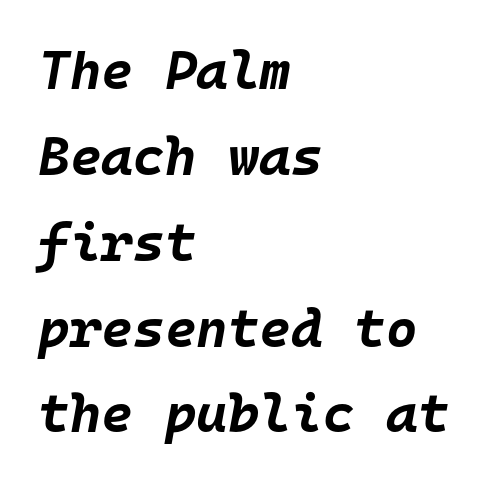
The image shows 54 px bold type, italic (leaning right), monospaced; set left-aligned, normal line spacing (1.59x), normal letter spacing, not underlined; low stroke contrast and a large x-height.
